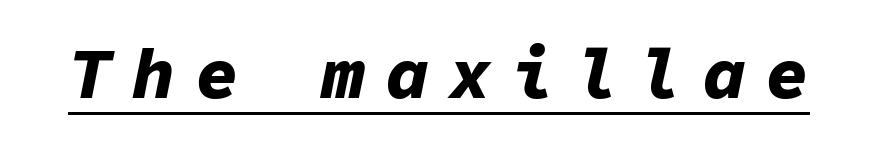
Q: Is the text bold? A: Yes.
Q: Is the text italic (slanted)? A: Yes, it leans right by about 11 degrees.
Q: Is the text underlined? A: Yes.
Q: Is the spacing between letters normal or unusually wide? A: Unusually wide.
Q: Width (condensed, normal, or wide)? A: Normal.
Q: Stroke contrast? A: Low.
Q: x-height? A: Medium.
Q: Monospaced? A: Yes.
